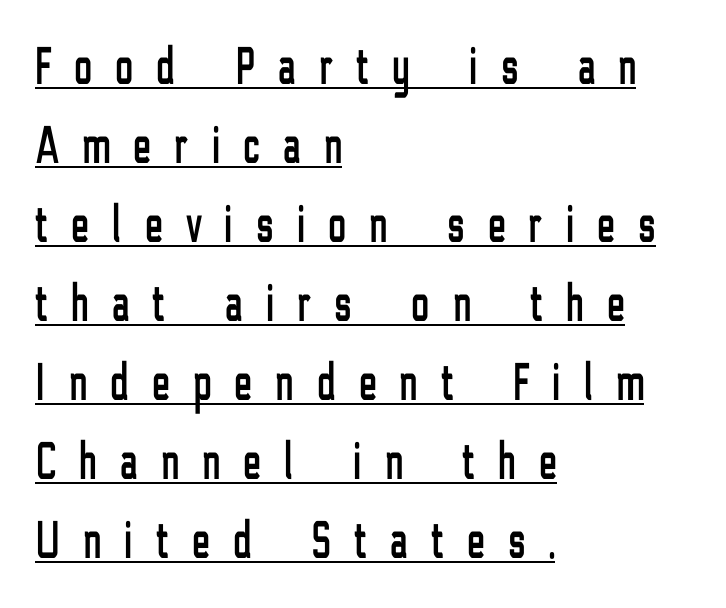
Between one letter and the next there's a generous, obvious gap. Examine the stroke ends and you'll find no serifs. Summary of vertical rhythm: regular, with standard interline spacing. It's the straight-up-and-down kind of type.
